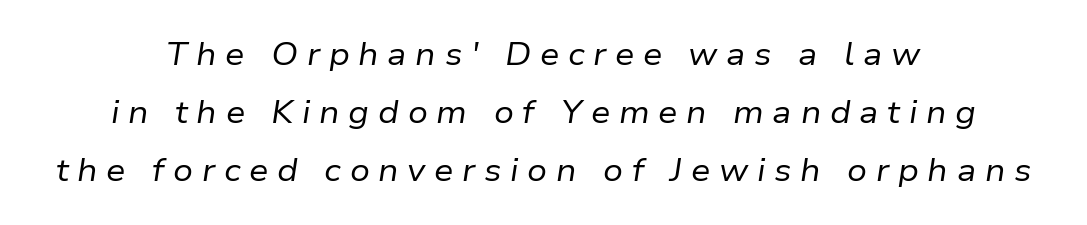
Q: Is the text bold? A: No.
Q: Is the text italic (slanted)? A: Yes, it leans right by about 9 degrees.
Q: Is the text underlined? A: No.
Q: How is the paragraph aligned? A: Centered.
Q: Is the spacing between letters normal or unusually wide? A: Unusually wide.
Q: Width (condensed, normal, or wide)? A: Normal.
Q: Stroke contrast? A: Low.
Q: x-height? A: Medium.
Q: Monospaced? A: No.
